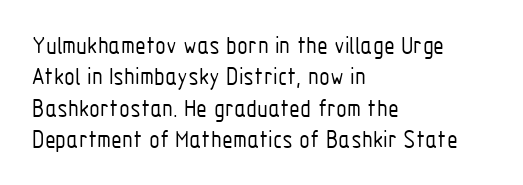
{"italic": "no", "bold": "no", "underline": "no", "align": "left", "line_spacing": "normal", "line_spacing_ratio": 1.26, "letter_spacing": "normal", "letter_spacing_em": 0.0, "glyph_px": 25}
